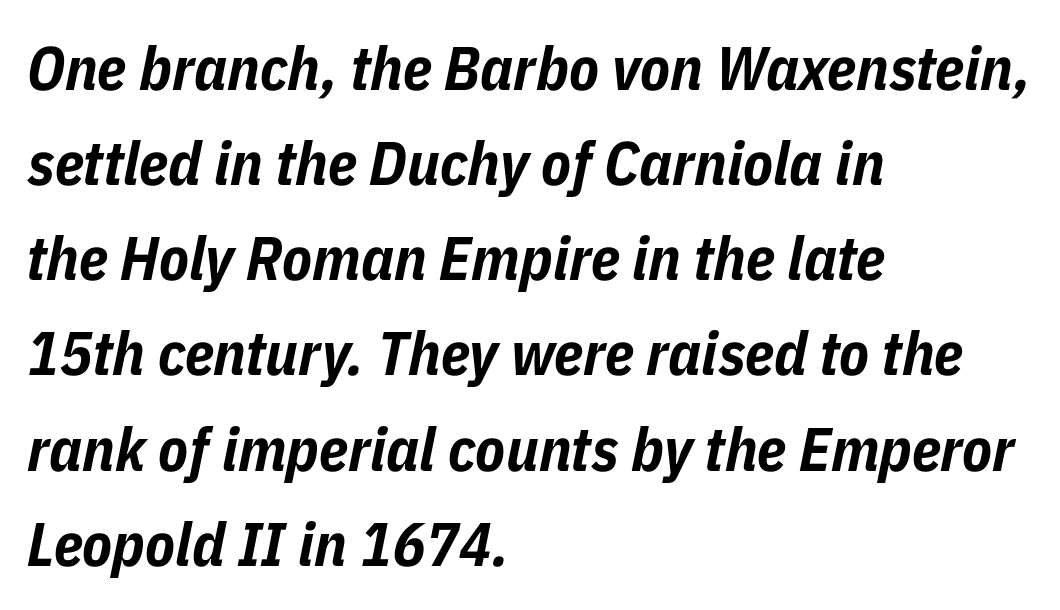
Q: Is the text bold? A: Yes.
Q: Is the text italic (slanted)? A: Yes, it leans right by about 11 degrees.
Q: Is the text underlined? A: No.
Q: How is the paragraph aligned? A: Left-aligned.
Q: Is the spacing between letters normal or unusually wide? A: Normal.
Q: Is the spacing between lines tight, normal or loose? A: Normal.
Q: Width (condensed, normal, or wide)? A: Condensed.
Q: Stroke contrast? A: Low.
Q: x-height? A: Medium.
Q: Monospaced? A: No.
